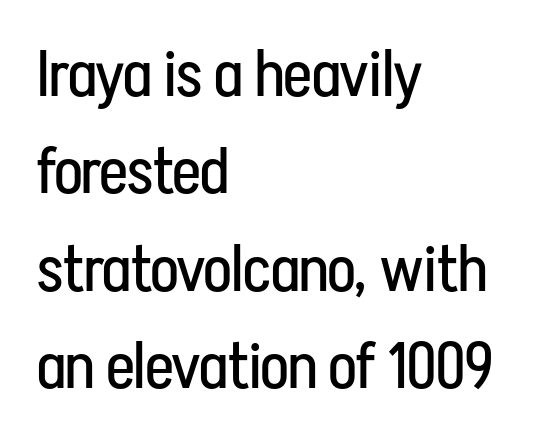
The image shows 65 px regular-weight, condensed sans-serif type, upright; set left-aligned, normal line spacing (1.5x), normal letter spacing, not underlined; low stroke contrast and a medium x-height.
